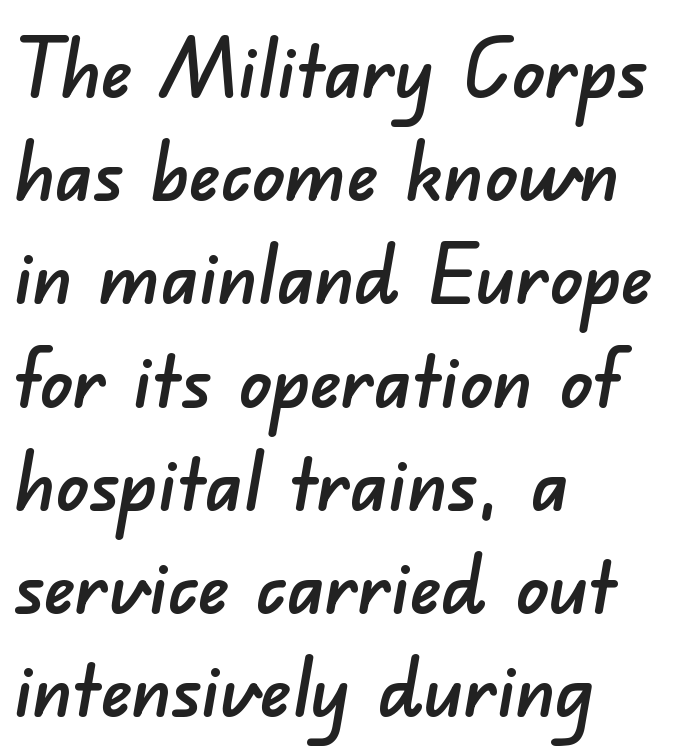
Rule under the text: the space is simply empty. Students, note that the glyphs here touch the page at normal intervals. The passage shown is typed in a proportional face where columns would drift. Does the type have serifs? No, each stem ends abruptly.
